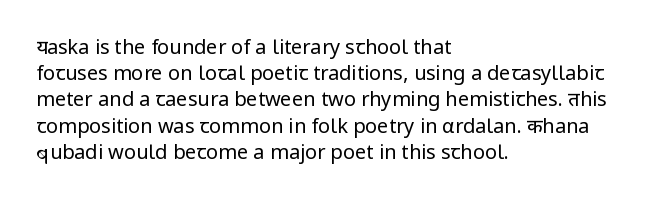
{"italic": "no", "bold": "no", "underline": "no", "align": "left", "line_spacing": "normal", "line_spacing_ratio": 1.31, "letter_spacing": "normal", "letter_spacing_em": 0.0, "glyph_px": 20}
